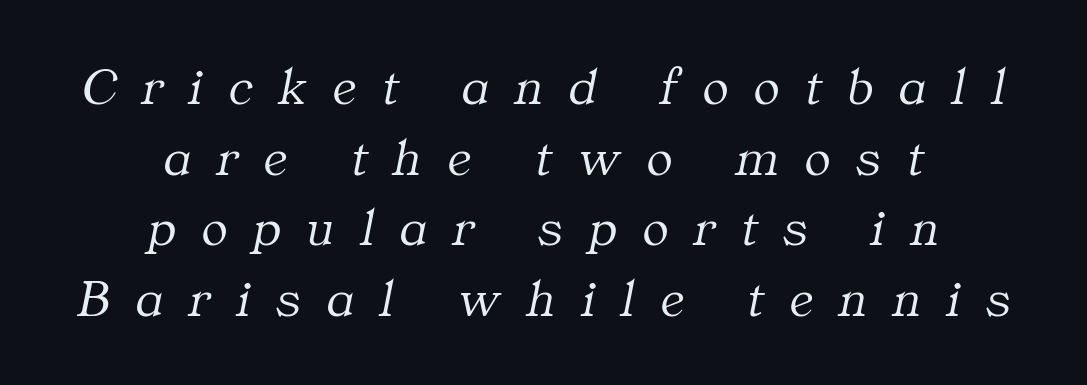
Q: Is the text bold? A: No.
Q: Is the text italic (slanted)? A: Yes, it leans right by about 11 degrees.
Q: Is the typeface a serif or a sans-serif typeface? A: Serif.
Q: Is the text underlined? A: No.
Q: How is the paragraph aligned? A: Centered.
Q: Is the spacing between letters normal or unusually wide? A: Unusually wide.
Q: Is the spacing between lines tight, normal or loose? A: Normal.
Q: Width (condensed, normal, or wide)? A: Normal.
Q: Stroke contrast? A: Medium.
Q: x-height? A: Medium.
Q: Monospaced? A: No.
